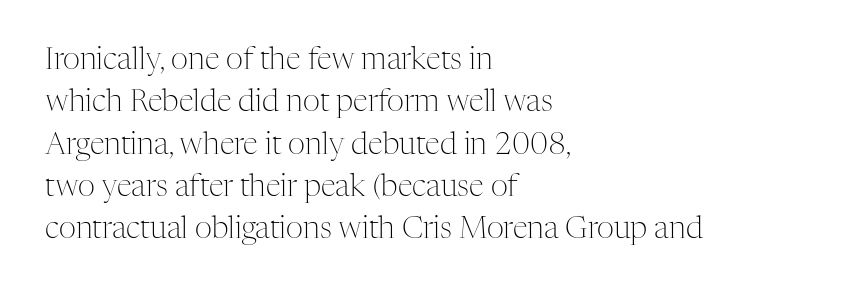
The image shows 30 px light serif type, upright; set left-aligned, normal line spacing (1.41x), normal letter spacing, not underlined; medium stroke contrast and a medium x-height.
